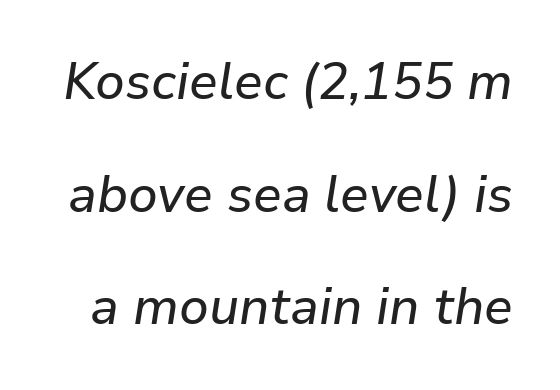
The glyphs look as if they've been sheared to an angle. The passage shown has conventional tracking throughout. The area under the type is left untouched. The vertical gap from one line to the next is large. Is this a fixed-width face? No — the glyphs have proportional, varying widths.
